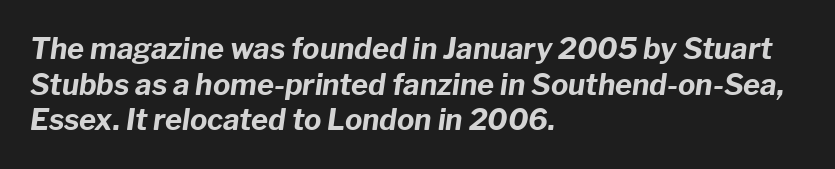
{"italic": "yes", "lean": "right", "slant_degrees": 8, "bold": "yes", "weight": "bold", "width": "normal", "stroke_contrast": "low", "x_height": "medium", "monospaced": "no", "underline": "no", "align": "left", "line_spacing_ratio": 1.23, "letter_spacing": "normal", "letter_spacing_em": 0.0, "glyph_px": 29}
